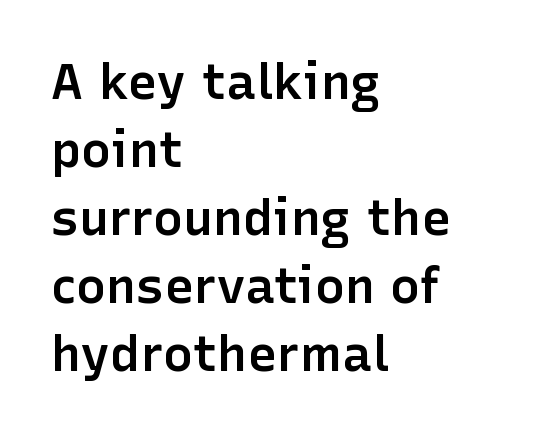
The image shows 50 px semibold sans-serif type, upright; set left-aligned, normal line spacing (1.36x), normal letter spacing, not underlined; low stroke contrast and a medium x-height.
